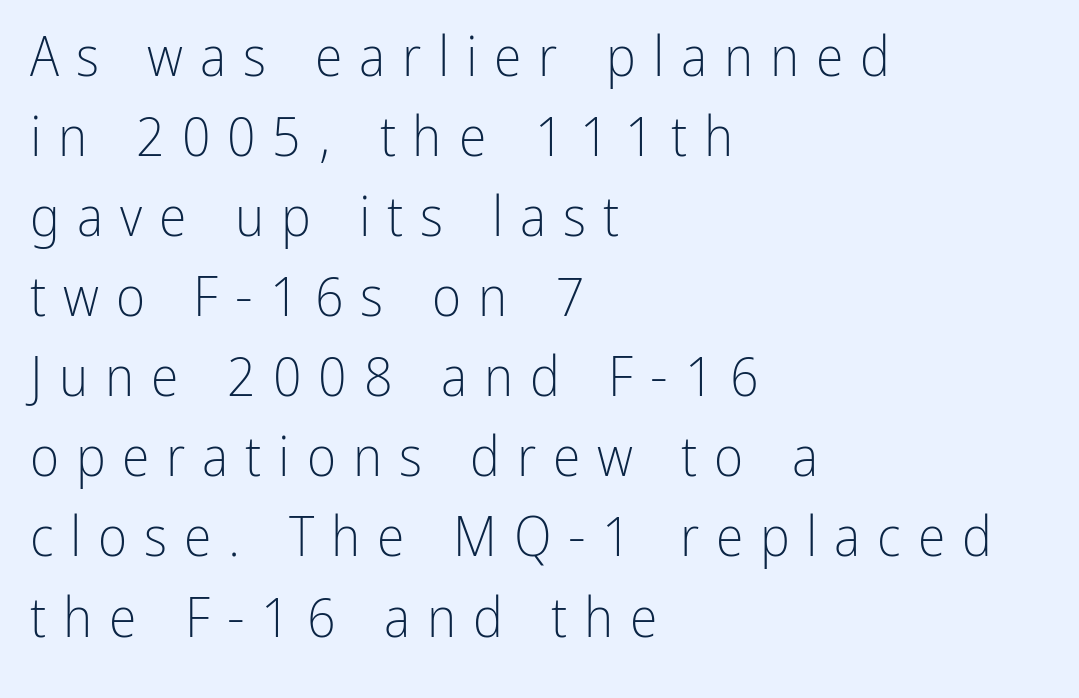
Left-aligned paragraph, ragged on the right. Compared with a typical body face, this is equally light or lighter still. When letters stand straight like this, we call the style roman or upright. Do the characters align in a grid? No, the font is proportional. To sum up the face: it is a sans, with no serifs.
